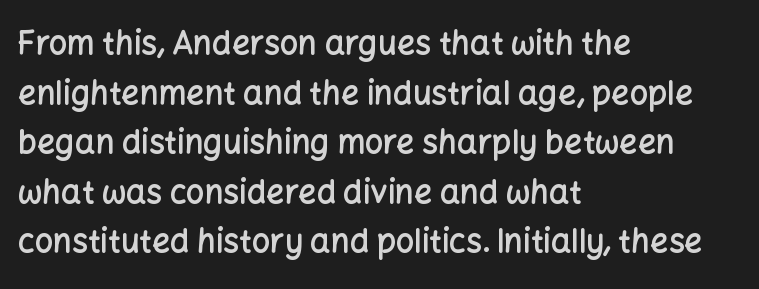
Q: Is the text bold? A: Semi-bold.
Q: Is the text italic (slanted)? A: No, it is upright.
Q: Is the typeface a serif or a sans-serif typeface? A: Sans-serif.
Q: Is the text underlined? A: No.
Q: How is the paragraph aligned? A: Left-aligned.
Q: Is the spacing between letters normal or unusually wide? A: Normal.
Q: Is the spacing between lines tight, normal or loose? A: Normal.
Q: Width (condensed, normal, or wide)? A: Normal.
Q: Stroke contrast? A: Low.
Q: x-height? A: Medium.
Q: Monospaced? A: No.
